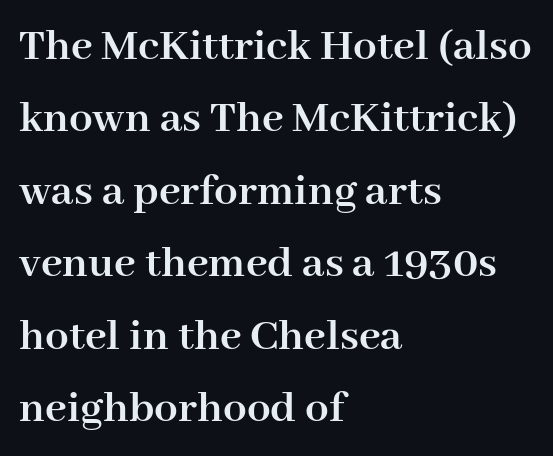
Q: Is the text bold? A: Yes.
Q: Is the text italic (slanted)? A: No, it is upright.
Q: Is the typeface a serif or a sans-serif typeface? A: Serif.
Q: Is the text underlined? A: No.
Q: How is the paragraph aligned? A: Left-aligned.
Q: Is the spacing between letters normal or unusually wide? A: Normal.
Q: Is the spacing between lines tight, normal or loose? A: Normal.
Q: Width (condensed, normal, or wide)? A: Normal.
Q: Stroke contrast? A: High.
Q: x-height? A: Medium.
Q: Monospaced? A: No.
